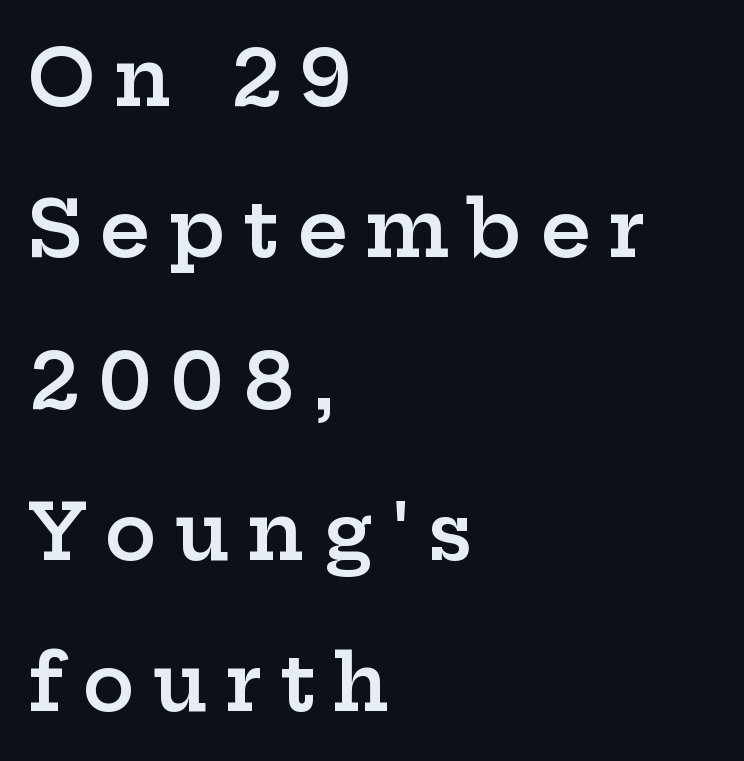
The image shows 78 px semibold, wide serif type, upright; set left-aligned, loose line spacing (1.94x), unusually wide letter spacing (+0.23 em), not underlined; low stroke contrast and a medium x-height.
